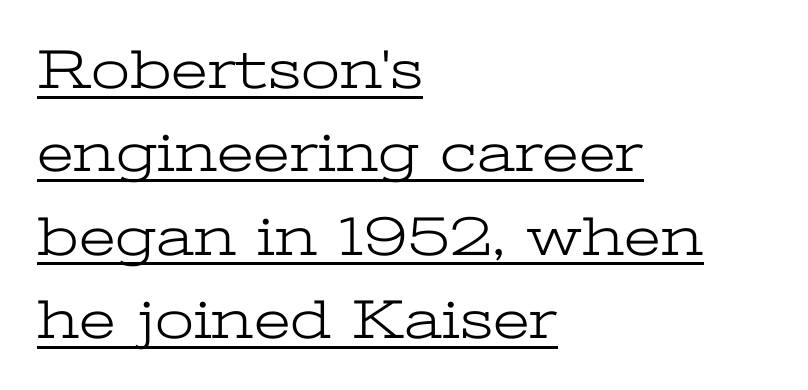
{"serif": "yes", "italic": "no", "bold": "no", "weight": "light", "width": "wide", "stroke_contrast": "low", "x_height": "medium", "monospaced": "no", "underline": "yes", "align": "left", "line_spacing": "normal", "line_spacing_ratio": 1.49, "letter_spacing": "normal", "letter_spacing_em": 0.0, "glyph_px": 56}
